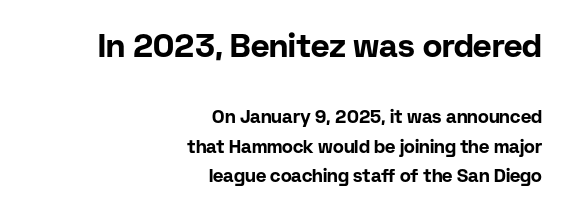
The image shows 32 px bold sans-serif type, upright; set right-aligned, normal line spacing (1.66x), normal letter spacing, not underlined; the first (top) block is 1.78x larger; low stroke contrast and a medium x-height.
